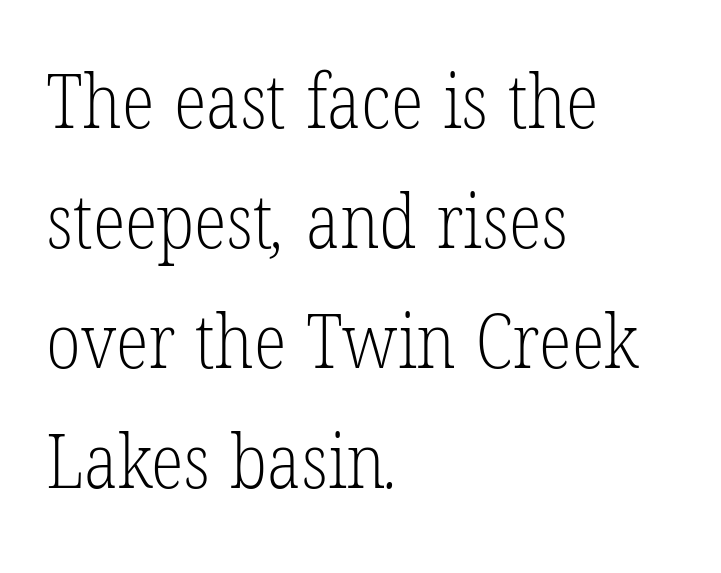
Characters follow at the spacing the type designer built in. Visually the block forms a straight wall on the left and a jagged coastline on the right. Leading matches the norm, producing a regular column. This reads as an unemphasized weight, regular at the heaviest. The zone under the glyphs is completely vacant.
